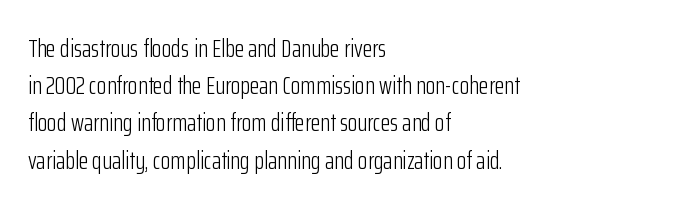
The image shows 25 px text type, upright; set left-aligned, normal line spacing (1.49x), normal letter spacing, not underlined.
